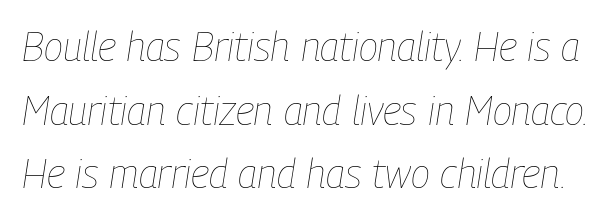
{"italic": "yes", "lean": "right", "slant_degrees": 9, "bold": "no", "weight": "thin", "width": "condensed", "stroke_contrast": "low", "x_height": "medium", "monospaced": "no", "underline": "no", "line_spacing": "normal", "line_spacing_ratio": 1.59, "letter_spacing": "normal", "letter_spacing_em": 0.0, "glyph_px": 40}
